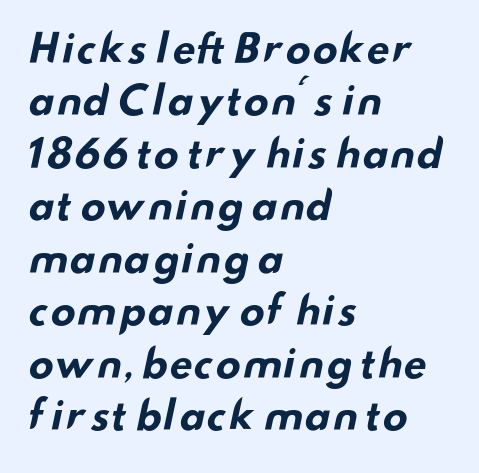
{"serif": "no", "bold": "yes", "weight": "bold", "width": "wide", "stroke_contrast": "low", "x_height": "small", "monospaced": "no", "underline": "no", "align": "left", "line_spacing": "normal", "line_spacing_ratio": 1.38, "letter_spacing": "normal", "letter_spacing_em": 0.0, "glyph_px": 38}
